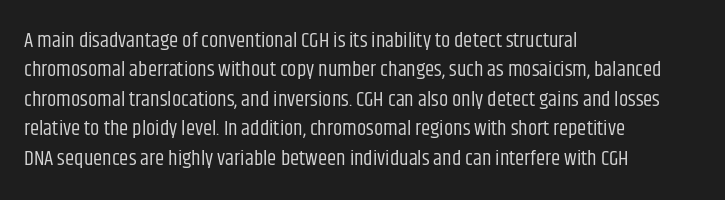
A clean baseline with only descenders dipping below it. If you drew a line through each stem, it would be perfectly vertical. Honestly, the row spacing looks completely unremarkable. Is this a heavy cut? Hardly; it is regular or lighter.
